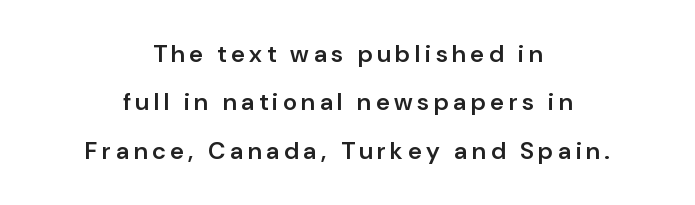
{"italic": "no", "bold": "semi", "underline": "no", "align": "center", "line_spacing": "loose", "line_spacing_ratio": 2.02, "letter_spacing": "wide", "letter_spacing_em": 0.2, "glyph_px": 24}
